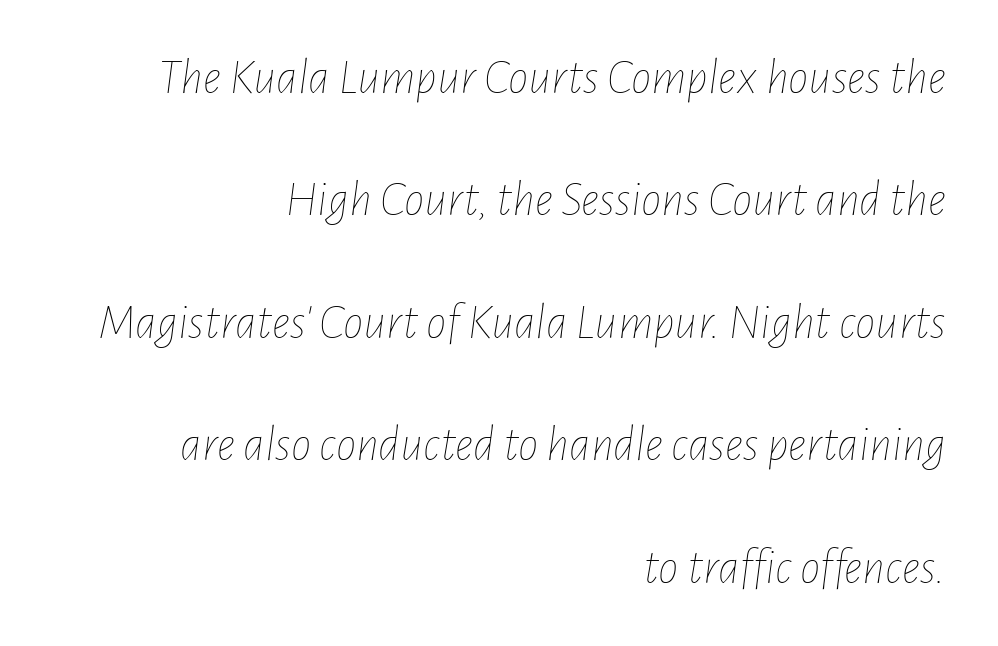
The image shows 51 px thin, condensed type, italic (leaning right); set right-aligned, loose line spacing (2.4x), normal letter spacing, not underlined; low stroke contrast and a medium x-height.
